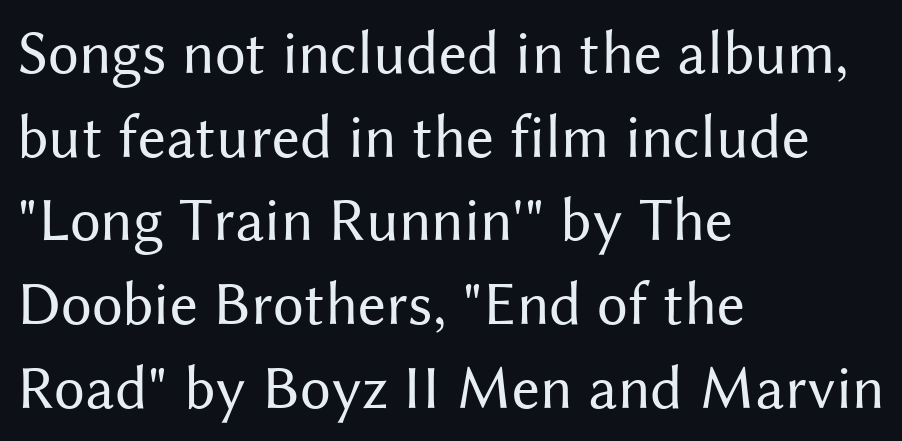
The setting favours the left margin, as ordinary paragraphs usually do. This is roman type, the default non-slanted kind. This is sans-serif lettering, the kind often seen on screens and signage. Decoration check: the copy has no underline. The lines sit at an ordinary, default distance from one another. Between one letter and the next there's only the usual sliver of space.
